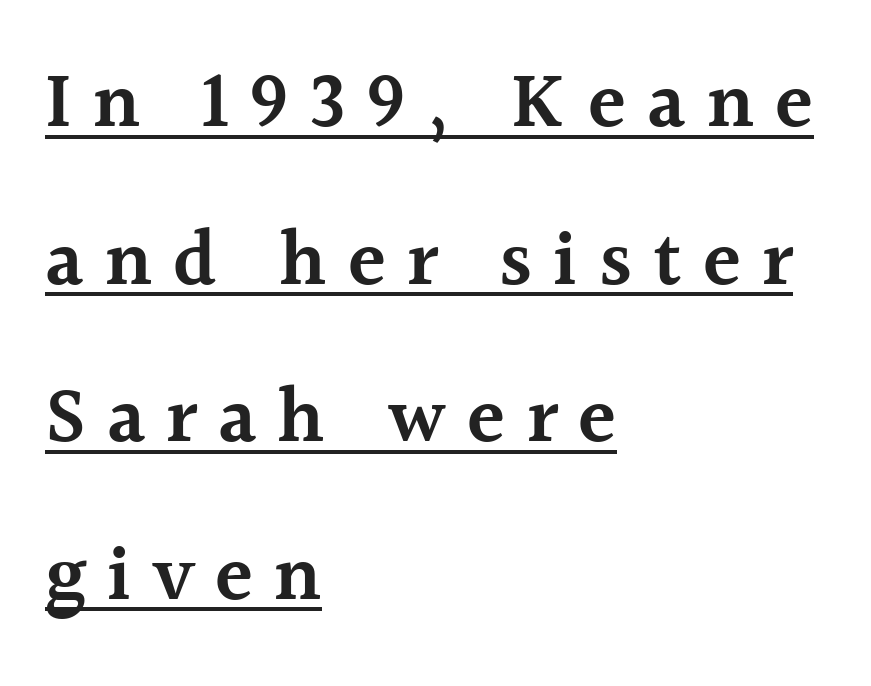
The image shows 78 px semibold serif type, upright; set left-aligned, loose line spacing (2.02x), unusually wide letter spacing (+0.27 em), underlined; a medium x-height.
